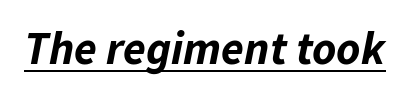
The image shows 46 px bold type, italic (leaning right); set normal letter spacing, underlined; low stroke contrast and a medium x-height.
